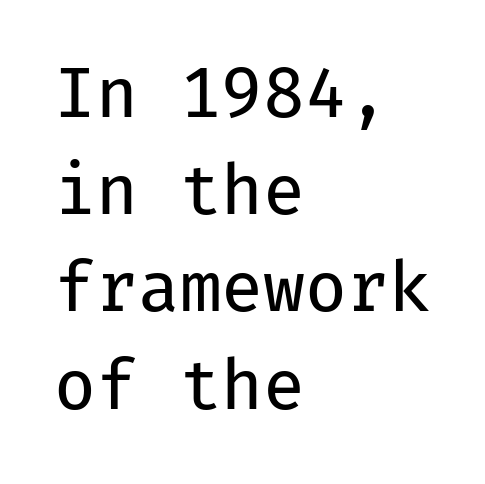
The face used here is monospaced, like something from a code editor. The typeface has the unassuming heft of standard copy or less. The type sits square on the baseline with zero lean. Each word holds together tightly as a unit, with standard inter-letter gaps. The setting favours the left margin, as ordinary paragraphs usually do.
